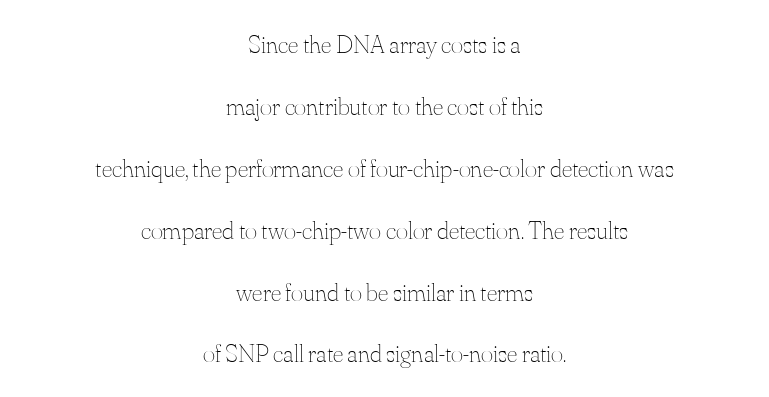
It's the straight-up-and-down kind of type. Vertical stems look standard width or narrower in stroke. Caption: multi-line text, centered on the measure. Quick note: underline off. The passage shown stacks its lines with a broad gap.
